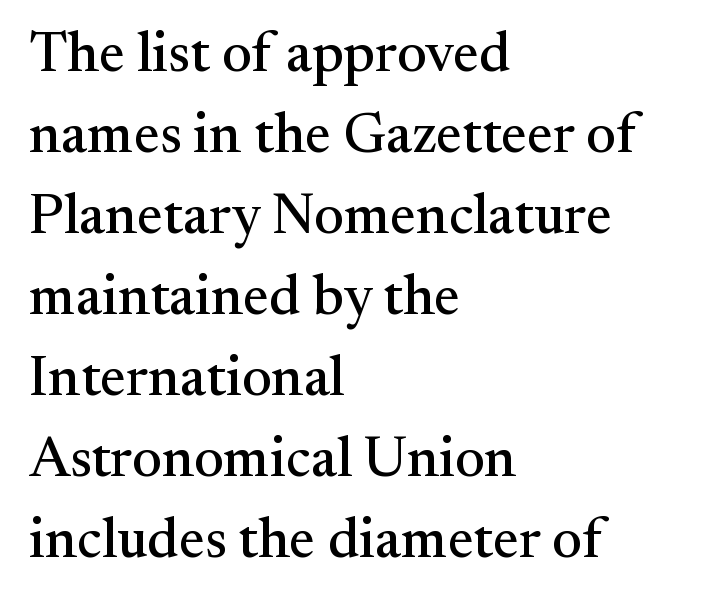
The image shows 57 px serif type, upright; set left-aligned, normal line spacing (1.42x), normal letter spacing, not underlined; medium stroke contrast and a small x-height.
